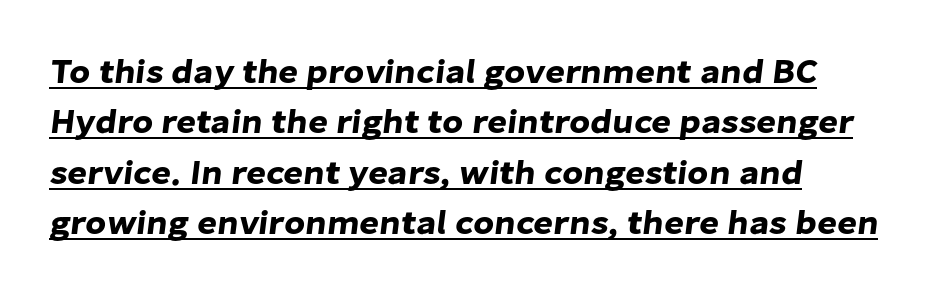
One-word summary of the alignment: left. Honestly, the letter spacing is just normal — you wouldn't notice it. Interline gaps are of average width in this sample. I'd call this a sans setting — the letters go barefoot.
